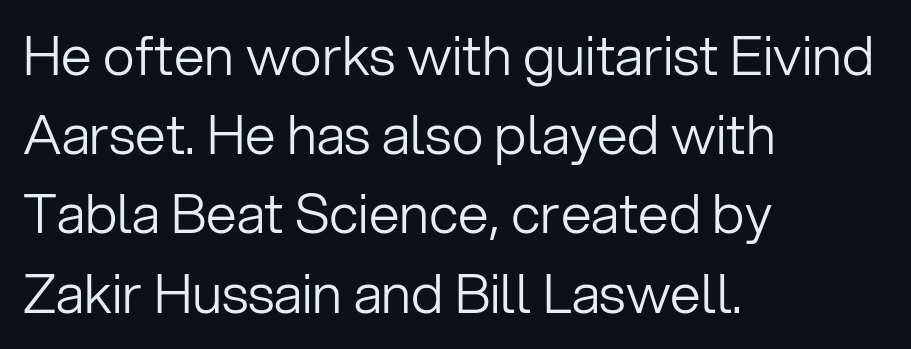
The glyphs in this specimen are sans serif. Only glyphs here, with clear space below each row. If you drew a ruler down the left edge, every line would touch it. The letterforms sit shoulder to shoulder at normal distance. This is not heavy type; no bold has been used. Spacing verdict: proportional, widths tailored to each character.
